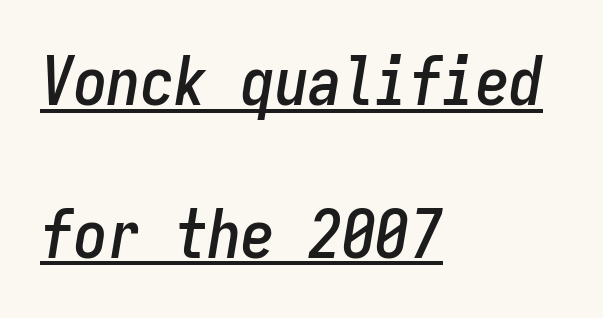
The image shows 67 px condensed type, italic (leaning right), monospaced; set left-aligned, loose line spacing (2.28x), normal letter spacing, underlined; low stroke contrast and a medium x-height.
